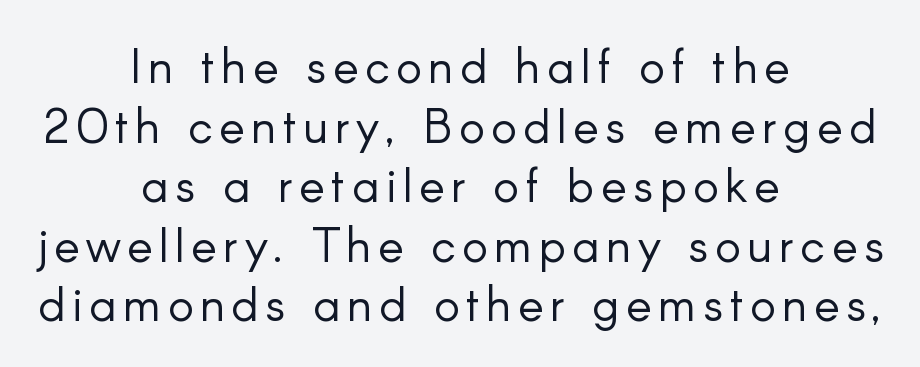
Varying glyph widths throughout — classic text-font behaviour. Weight: regular or lighter. Typeset on center — no edge is straight. The passage shown is typeset with a sans-serif family. Every character sits straight up, as roman type does. The strip under each line holds only bare page.
